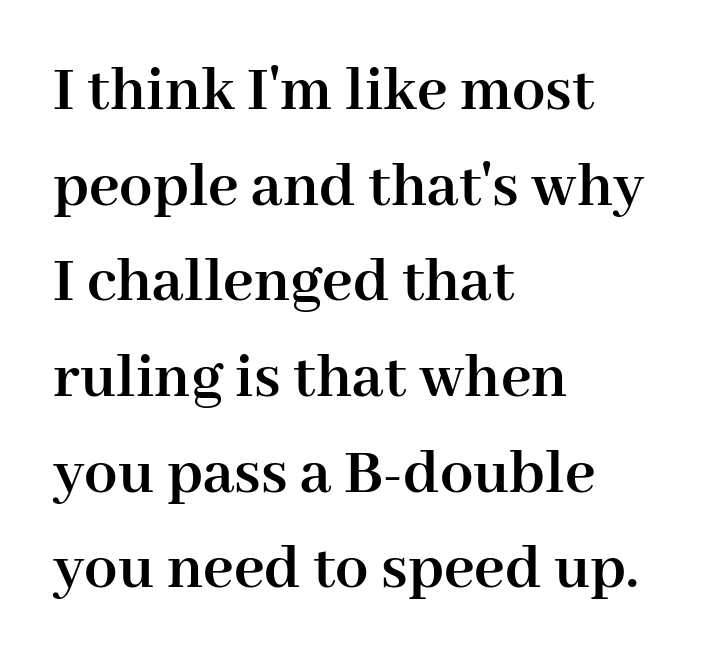
Glyph-to-glyph distance matches everyday printed text. Anything drawn beneath the words? Only blank space. The glyphs in this specimen are seriffed. The compositor pushed each line to the left boundary. In terms of weight, the rendering is a true, heavy bold.
